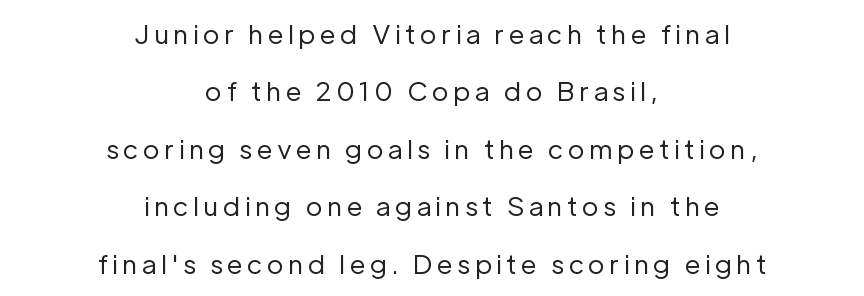
The image shows 26 px text type, upright; set centered, loose line spacing (2.21x), not underlined.
